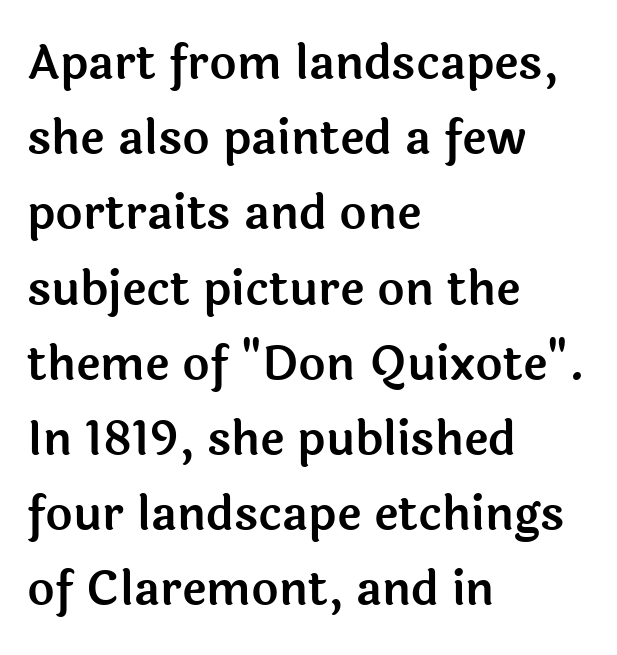
Q: Is the text italic (slanted)? A: No, it is upright.
Q: Is the typeface a serif or a sans-serif typeface? A: Sans-serif.
Q: Is the text underlined? A: No.
Q: How is the paragraph aligned? A: Left-aligned.
Q: Is the spacing between letters normal or unusually wide? A: Normal.
Q: Is the spacing between lines tight, normal or loose? A: Normal.
Q: Width (condensed, normal, or wide)? A: Normal.
Q: x-height? A: Medium.
Q: Monospaced? A: No.
